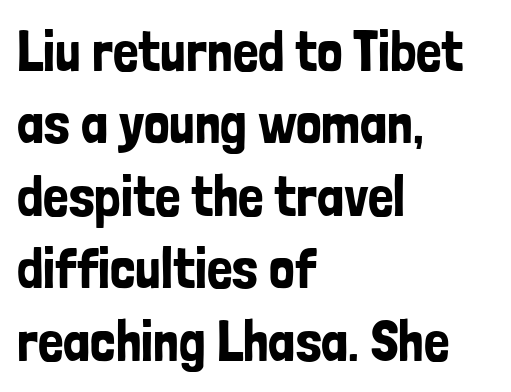
The image shows 57 px condensed sans-serif type, upright; set left-aligned, normal line spacing (1.27x), normal letter spacing, not underlined; low stroke contrast and a medium x-height.
